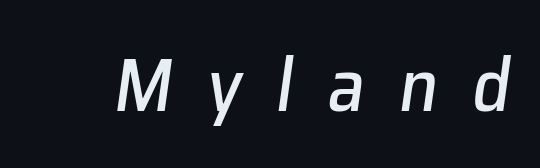
{"italic": "yes", "lean": "right", "slant_degrees": 8, "width": "normal", "stroke_contrast": "low", "x_height": "medium", "monospaced": "no", "underline": "no", "letter_spacing": "wide", "letter_spacing_em": 0.45, "glyph_px": 75}
